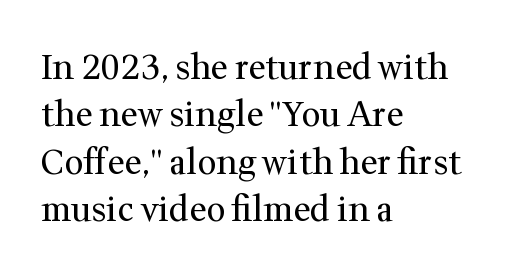
The image shows 34 px regular-weight serif type, upright; set left-aligned, normal line spacing (1.39x), normal letter spacing, not underlined; medium stroke contrast and a medium x-height.
